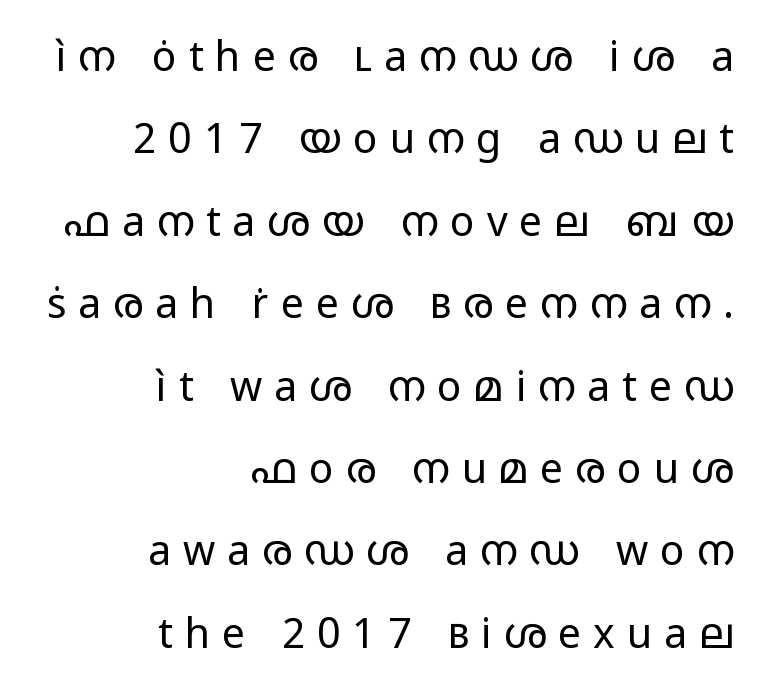
{"serif": "no", "italic": "no", "bold": "no", "weight": "regular", "width": "wide", "stroke_contrast": "low", "x_height": "medium", "monospaced": "no", "underline": "no", "align": "right", "line_spacing": "loose", "line_spacing_ratio": 2.01, "letter_spacing": "wide", "letter_spacing_em": 0.29, "glyph_px": 41}
